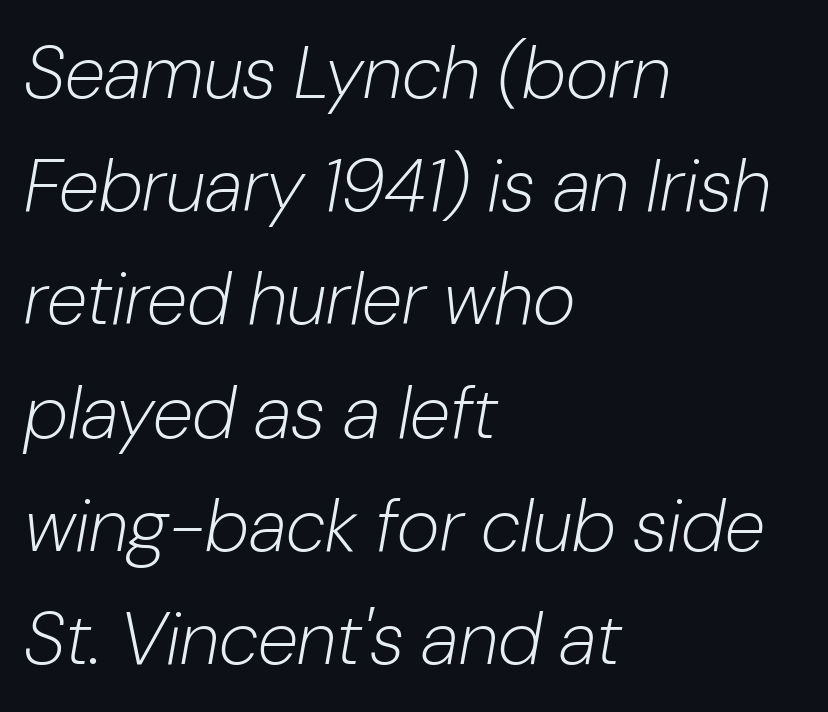
{"italic": "yes", "lean": "right", "slant_degrees": 10, "bold": "no", "weight": "light", "width": "normal", "stroke_contrast": "low", "x_height": "medium", "monospaced": "no", "underline": "no", "align": "left", "line_spacing": "normal", "line_spacing_ratio": 1.53, "letter_spacing": "normal", "letter_spacing_em": 0.0, "glyph_px": 74}
